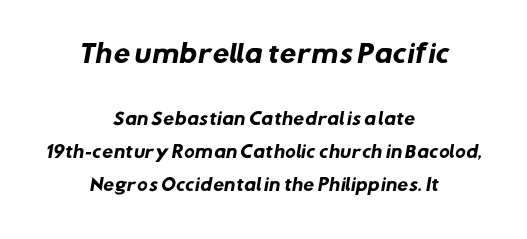
Q: Is the text bold? A: Yes.
Q: Is the text underlined? A: No.
Q: How is the paragraph aligned? A: Centered.
Q: Is the spacing between letters normal or unusually wide? A: Normal.
Q: Is the spacing between lines tight, normal or loose? A: Loose.
Q: Which block of text is set in a larger size, the first (top) or the second (bottom)? A: The first (top) one.
